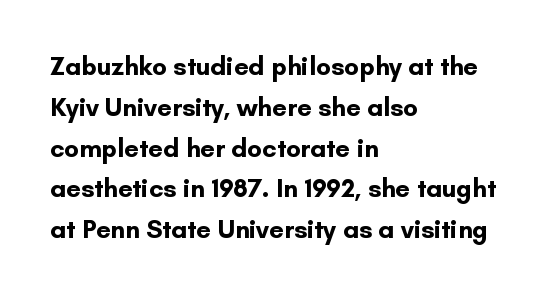
A dark, heavy texture on the line: the type is bold. Characters follow at the spacing the type designer built in. The designer left line spacing at the default. Unmarked baselines from the first word to the last. Posture: vertical.
